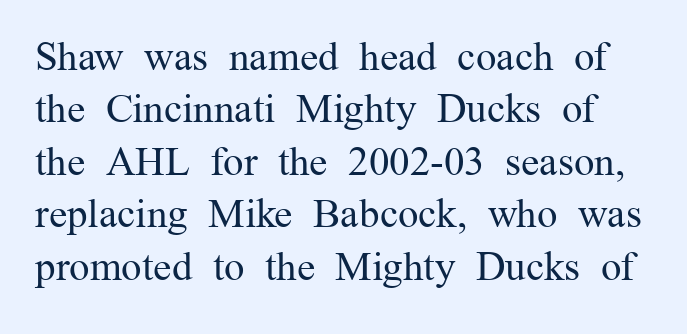
{"serif": "yes", "italic": "no", "bold": "no", "weight": "regular", "width": "normal", "stroke_contrast": "medium", "x_height": "medium", "monospaced": "no", "underline": "no", "line_spacing": "normal", "line_spacing_ratio": 1.28, "letter_spacing": "normal", "letter_spacing_em": 0.0, "glyph_px": 41}
